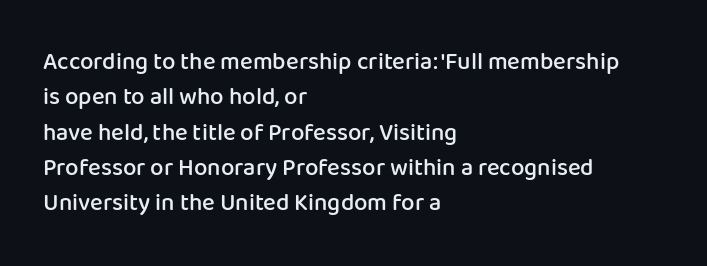
A fair bit of extra ink — the face is semibold, not bold. A roman cut, with each character standing at attention. The ragged edge is on the right, which tells us the setting is flush left. Leading: standard. The area under the type is left untouched.
